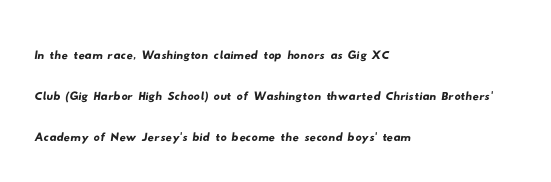
Q: Is the typeface a serif or a sans-serif typeface? A: Sans-serif.
Q: Is the text underlined? A: No.
Q: How is the paragraph aligned? A: Left-aligned.
Q: Is the spacing between letters normal or unusually wide? A: Normal.
Q: Is the spacing between lines tight, normal or loose? A: Normal.
Q: Width (condensed, normal, or wide)? A: Wide.
Q: Stroke contrast? A: Low.
Q: x-height? A: Small.
Q: Monospaced? A: No.
